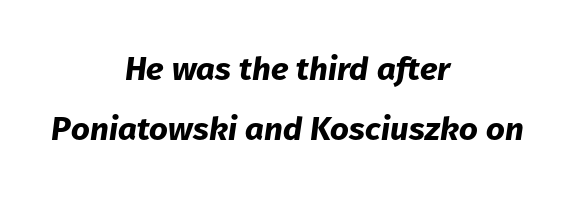
The letterforms sit shoulder to shoulder at normal distance. When letters slant like this, we call the style italic. Honestly, there is no underline to notice here at all. Think of a printed novel: that variable character pitch is what you see here. Is the type bold? Yes — the strokes are clearly thick and heavy.
